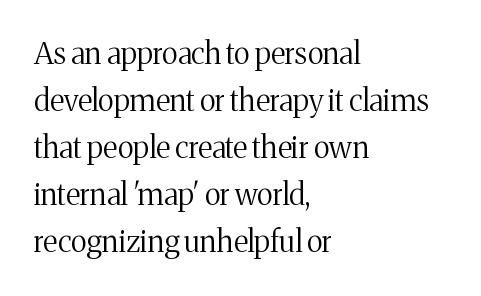
{"serif": "yes", "italic": "no", "bold": "no", "weight": "regular", "width": "normal", "stroke_contrast": "medium", "x_height": "medium", "monospaced": "no", "underline": "no", "align": "left", "line_spacing": "normal", "line_spacing_ratio": 1.57, "letter_spacing": "normal", "letter_spacing_em": 0.0, "glyph_px": 30}
